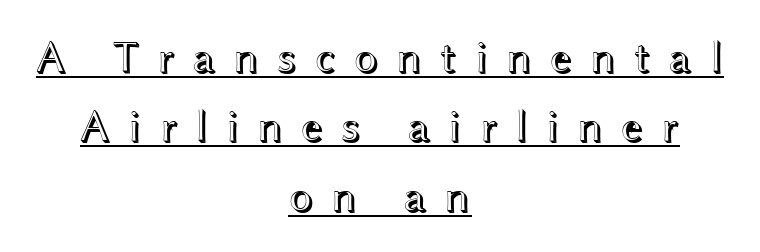
Q: Is the text italic (slanted)? A: No, it is upright.
Q: Is the text underlined? A: Yes.
Q: How is the paragraph aligned? A: Centered.
Q: Is the spacing between letters normal or unusually wide? A: Unusually wide.
Q: Is the spacing between lines tight, normal or loose? A: Normal.
Q: Width (condensed, normal, or wide)? A: Wide.
Q: x-height? A: Medium.
Q: Monospaced? A: No.
